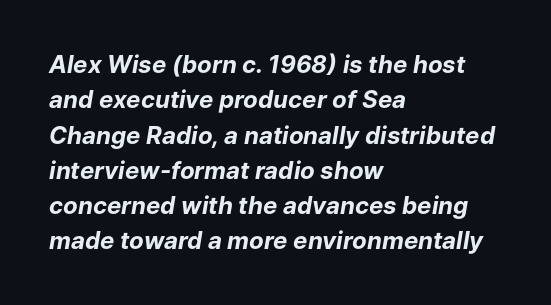
Tracking here is standard; glyphs follow each other at the usual distance. These words are printed bold, with thick strokes throughout. Descenders hang freely into open space. Looking at the ascenders, they clearly lean. Casual observation: everything's shoved over to the left. Horizontal bands of white between lines are of average thickness.
